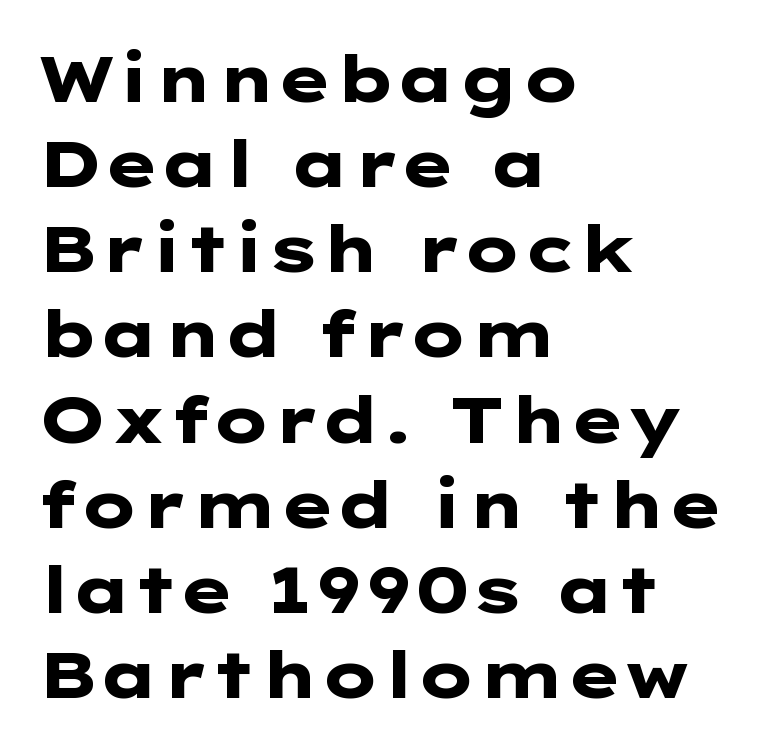
Clear beneath every line of the passage. Weight check: bold — yes, fully. Is there any slant? The stems are plumb. Every row of glyphs begins at an identical x-position on the left.
